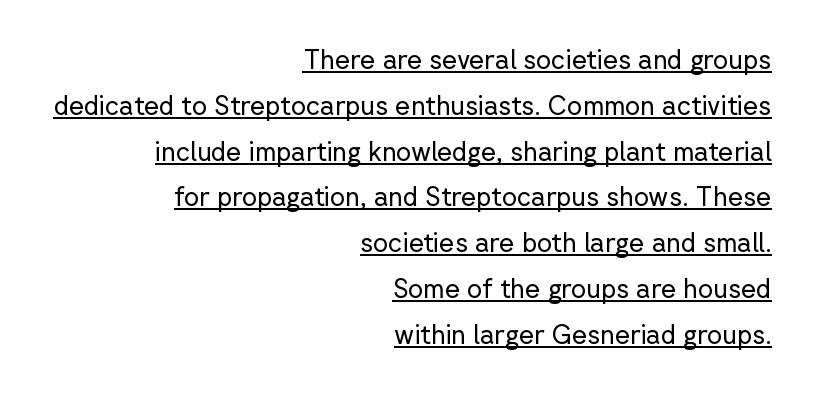
{"italic": "no", "bold": "no", "underline": "yes", "align": "right", "line_spacing_ratio": 1.76, "letter_spacing": "normal", "letter_spacing_em": 0.0, "glyph_px": 26}
